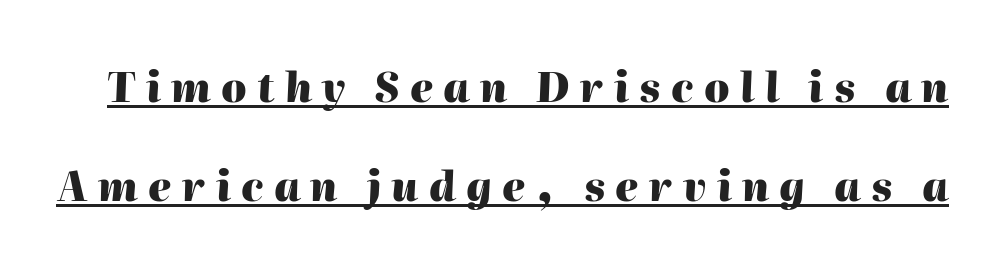
{"italic": "yes", "lean": "right", "slant_degrees": 2, "bold": "yes", "weight": "heavy", "width": "normal", "stroke_contrast": "high", "x_height": "medium", "monospaced": "no", "underline": "yes", "line_spacing": "loose", "line_spacing_ratio": 2.48, "letter_spacing": "wide", "letter_spacing_em": 0.26, "glyph_px": 40}
